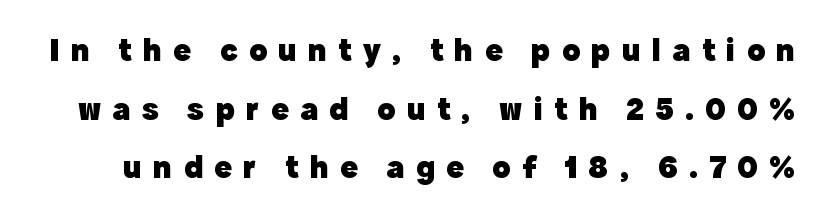
Q: Is the text bold? A: Yes.
Q: Is the text italic (slanted)? A: No, it is upright.
Q: Is the typeface a serif or a sans-serif typeface? A: Sans-serif.
Q: Is the text underlined? A: No.
Q: Is the spacing between letters normal or unusually wide? A: Unusually wide.
Q: Width (condensed, normal, or wide)? A: Normal.
Q: x-height? A: Medium.
Q: Monospaced? A: No.
